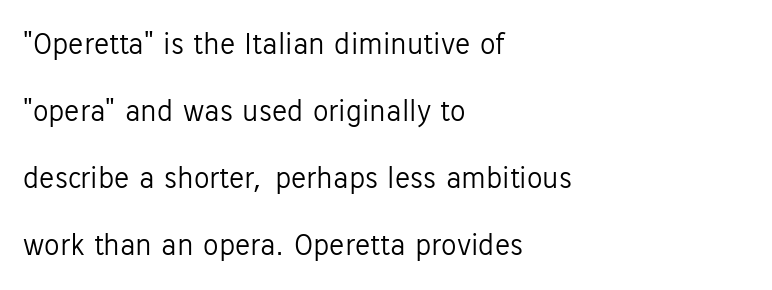
{"serif": "no", "italic": "no", "bold": "no", "weight": "light", "width": "normal", "stroke_contrast": "low", "x_height": "medium", "monospaced": "no", "underline": "no", "align": "left", "line_spacing": "loose", "line_spacing_ratio": 2.16, "letter_spacing": "normal", "letter_spacing_em": 0.0, "glyph_px": 31}
